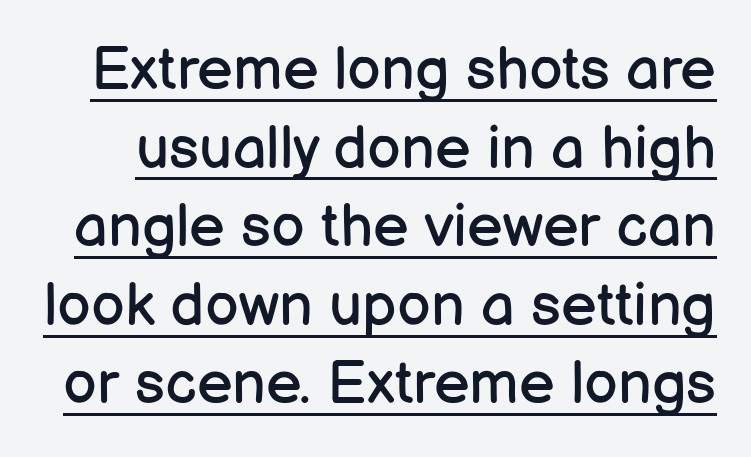
{"serif": "no", "italic": "no", "bold": "no", "weight": "regular", "width": "normal", "stroke_contrast": "low", "x_height": "medium", "monospaced": "no", "underline": "yes", "line_spacing": "normal", "line_spacing_ratio": 1.31, "letter_spacing": "normal", "letter_spacing_em": 0.0, "glyph_px": 60}
